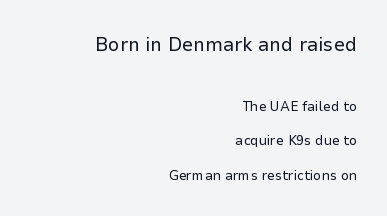
The image shows 20 px text type, upright; set right-aligned, loose line spacing (2.48x), normal letter spacing, not underlined; the first (top) block is 1.43x larger.
